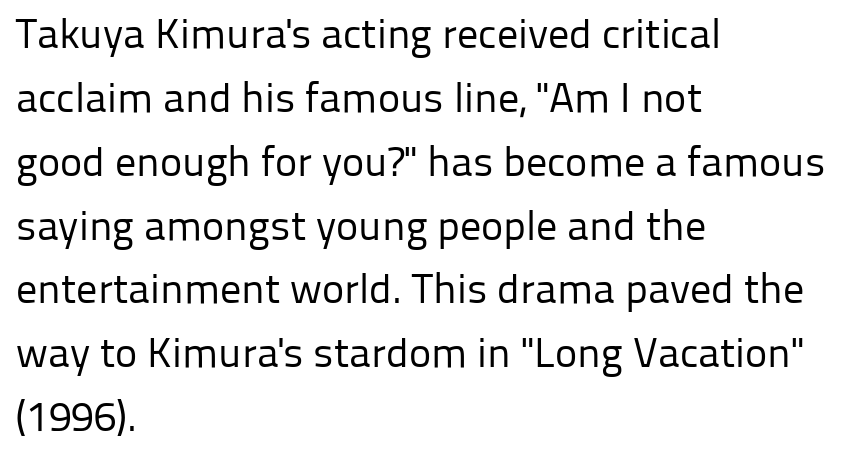
The image shows 42 px regular-weight sans-serif type, upright; set left-aligned, normal line spacing (1.52x), normal letter spacing, not underlined; low stroke contrast and a medium x-height.
